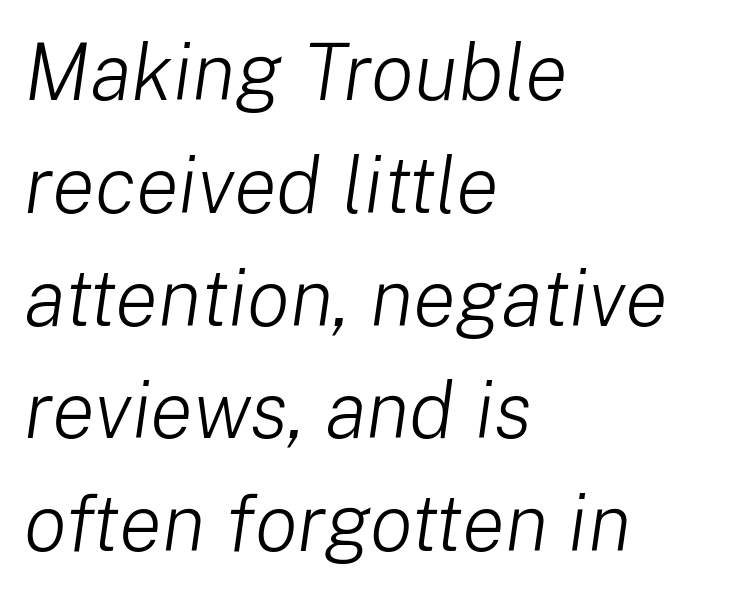
{"italic": "yes", "lean": "right", "slant_degrees": 8, "bold": "no", "weight": "light", "width": "normal", "stroke_contrast": "low", "x_height": "medium", "monospaced": "no", "underline": "no", "align": "left", "line_spacing": "normal", "line_spacing_ratio": 1.41, "letter_spacing": "normal", "letter_spacing_em": 0.0, "glyph_px": 80}
